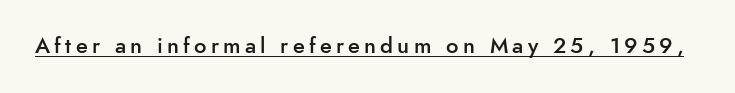
How heavy is the stroke? Medium-heavy — a semibold, shy of bold. It's the straight-up-and-down kind of type. A rule runs beneath these lines of type.
